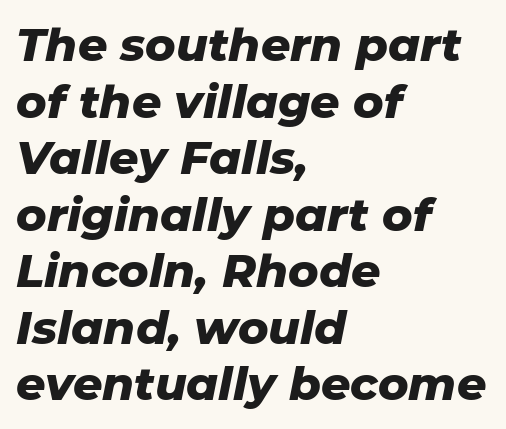
Q: Is the text bold? A: Yes.
Q: Is the text italic (slanted)? A: Yes, it leans right by about 11 degrees.
Q: Is the text underlined? A: No.
Q: How is the paragraph aligned? A: Left-aligned.
Q: Is the spacing between letters normal or unusually wide? A: Normal.
Q: Width (condensed, normal, or wide)? A: Normal.
Q: Stroke contrast? A: Low.
Q: x-height? A: Medium.
Q: Monospaced? A: No.
